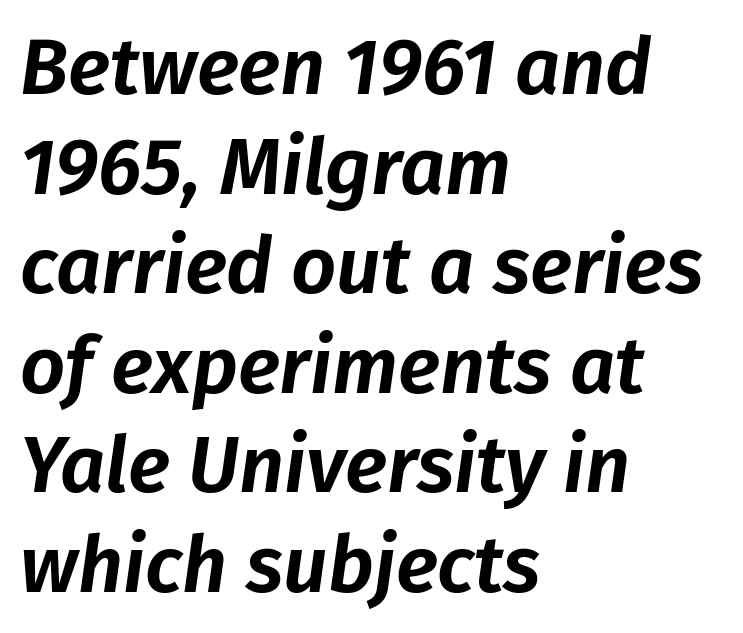
{"italic": "yes", "lean": "right", "slant_degrees": 8, "width": "normal", "stroke_contrast": "low", "x_height": "medium", "monospaced": "no", "underline": "no", "align": "left", "line_spacing": "normal", "line_spacing_ratio": 1.26, "letter_spacing": "normal", "letter_spacing_em": 0.0, "glyph_px": 79}
